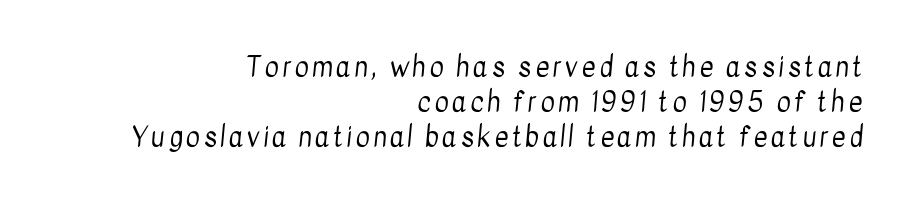
The image shows 27 px text type; set right-aligned, normal line spacing (1.29x), not underlined.
